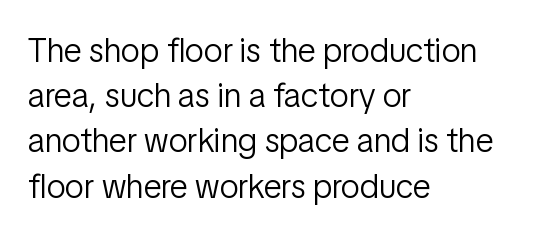
Q: Is the text bold? A: No.
Q: Is the text italic (slanted)? A: No, it is upright.
Q: Is the typeface a serif or a sans-serif typeface? A: Sans-serif.
Q: Is the text underlined? A: No.
Q: How is the paragraph aligned? A: Left-aligned.
Q: Is the spacing between letters normal or unusually wide? A: Normal.
Q: Is the spacing between lines tight, normal or loose? A: Normal.
Q: Width (condensed, normal, or wide)? A: Condensed.
Q: Stroke contrast? A: Low.
Q: x-height? A: Medium.
Q: Monospaced? A: No.
